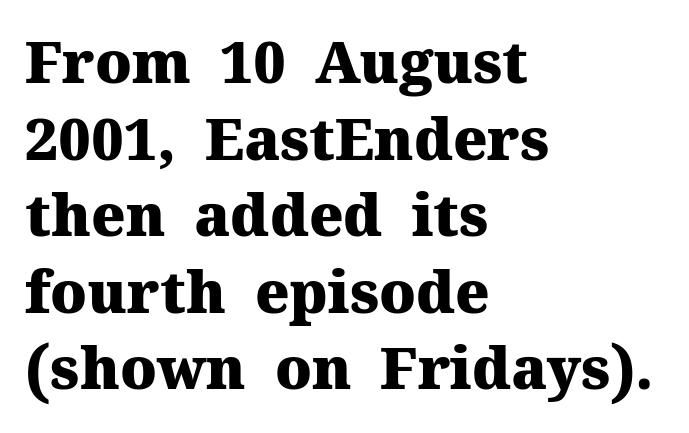
{"serif": "yes", "italic": "no", "bold": "yes", "weight": "heavy", "width": "normal", "stroke_contrast": "medium", "x_height": "medium", "monospaced": "no", "underline": "no", "align": "left", "line_spacing": "normal", "line_spacing_ratio": 1.32, "letter_spacing": "normal", "letter_spacing_em": 0.0, "glyph_px": 58}
